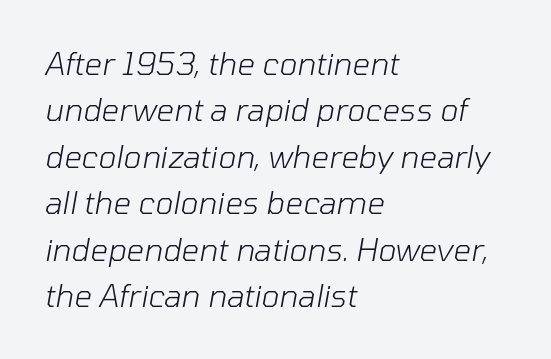
The passage shown stacks its lines at a standard gap. These lines are set flush left with a ragged right edge. Heft: none added — not bold. Every character sits at an angle, as italics do.
